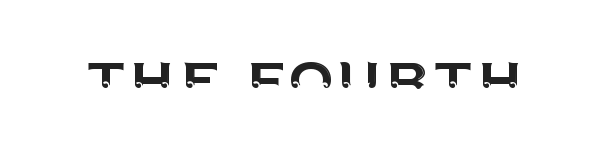
{"serif": "no", "italic": "no", "width": "normal", "stroke_contrast": "medium", "x_height": "large", "monospaced": "no", "underline": "no", "letter_spacing": "normal", "letter_spacing_em": 0.0, "glyph_px": 77}
